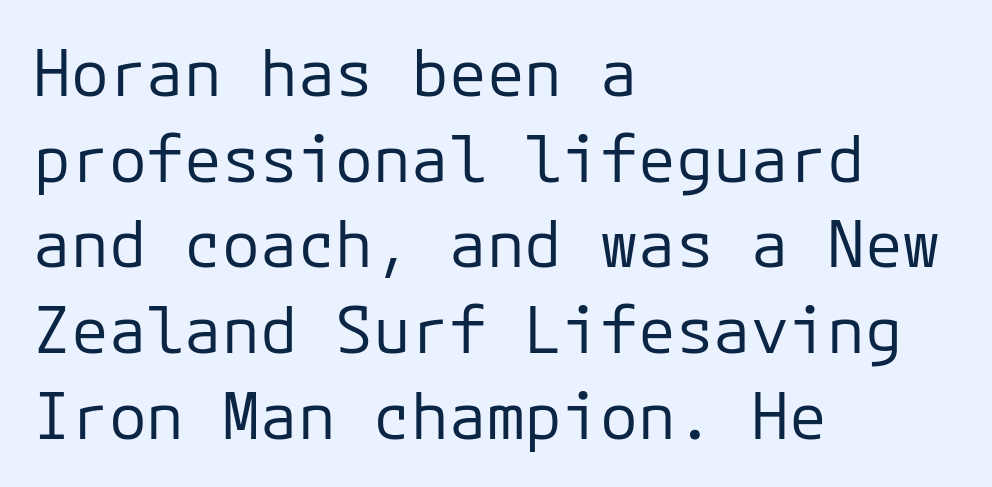
The image shows 63 px regular-weight sans-serif type, upright, monospaced; set left-aligned, normal line spacing (1.36x), normal letter spacing, not underlined; low stroke contrast and a medium x-height.
